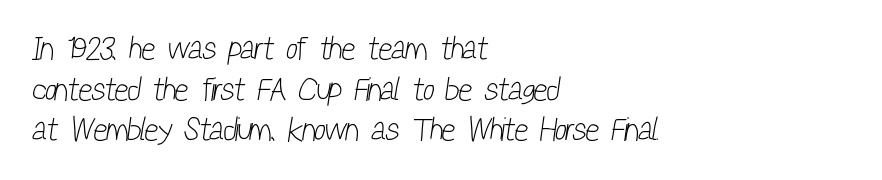
Q: Is the text bold? A: No.
Q: Is the typeface a serif or a sans-serif typeface? A: Sans-serif.
Q: Is the text underlined? A: No.
Q: How is the paragraph aligned? A: Left-aligned.
Q: Is the spacing between letters normal or unusually wide? A: Normal.
Q: Width (condensed, normal, or wide)? A: Condensed.
Q: Stroke contrast? A: Low.
Q: x-height? A: Medium.
Q: Monospaced? A: No.
